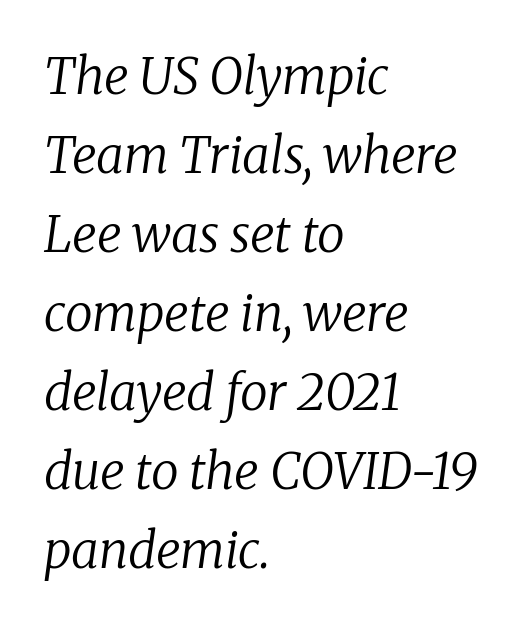
The image shows 50 px regular-weight serif type, italic (leaning right); set left-aligned, normal line spacing (1.58x), normal letter spacing, not underlined; low stroke contrast and a medium x-height.
